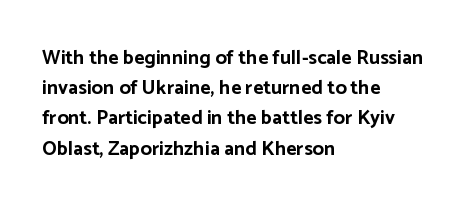
{"italic": "no", "bold": "yes", "underline": "no", "align": "left", "line_spacing": "normal", "line_spacing_ratio": 1.51, "letter_spacing": "normal", "letter_spacing_em": 0.0, "glyph_px": 20}
